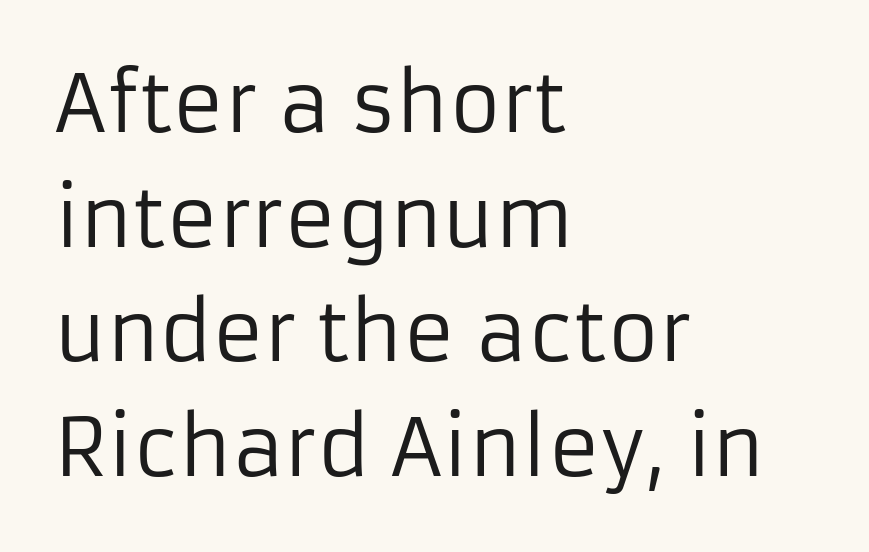
Q: Is the text bold? A: No.
Q: Is the text italic (slanted)? A: No, it is upright.
Q: Is the typeface a serif or a sans-serif typeface? A: Sans-serif.
Q: Is the text underlined? A: No.
Q: How is the paragraph aligned? A: Left-aligned.
Q: Is the spacing between letters normal or unusually wide? A: Normal.
Q: Is the spacing between lines tight, normal or loose? A: Normal.
Q: Width (condensed, normal, or wide)? A: Normal.
Q: Stroke contrast? A: Low.
Q: x-height? A: Medium.
Q: Monospaced? A: No.
